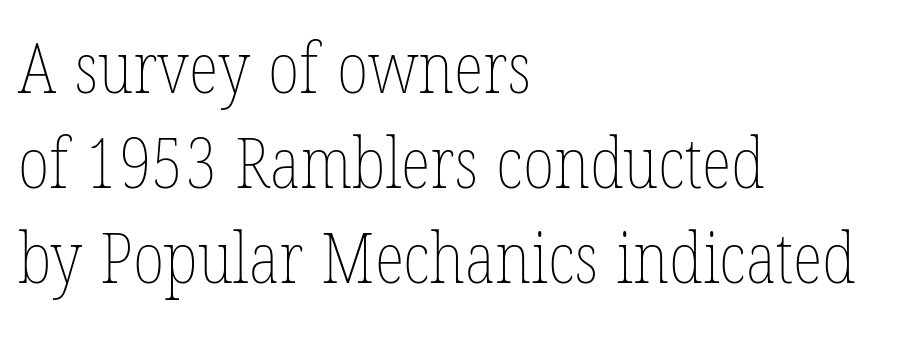
{"italic": "no", "bold": "no", "weight": "thin", "width": "condensed", "stroke_contrast": "low", "x_height": "medium", "monospaced": "no", "underline": "no", "align": "left", "line_spacing": "normal", "line_spacing_ratio": 1.36, "letter_spacing": "normal", "letter_spacing_em": 0.0, "glyph_px": 70}
